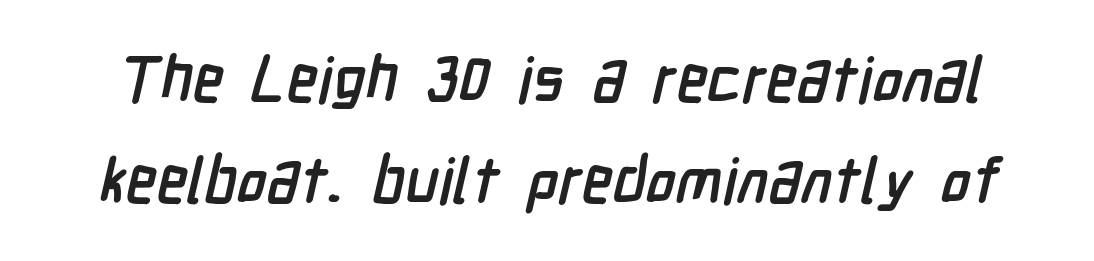
Q: Is the text bold? A: Yes.
Q: Is the typeface a serif or a sans-serif typeface? A: Sans-serif.
Q: Is the text underlined? A: No.
Q: Is the spacing between letters normal or unusually wide? A: Normal.
Q: Is the spacing between lines tight, normal or loose? A: Normal.
Q: Width (condensed, normal, or wide)? A: Condensed.
Q: Stroke contrast? A: Low.
Q: x-height? A: Medium.
Q: Monospaced? A: No.
